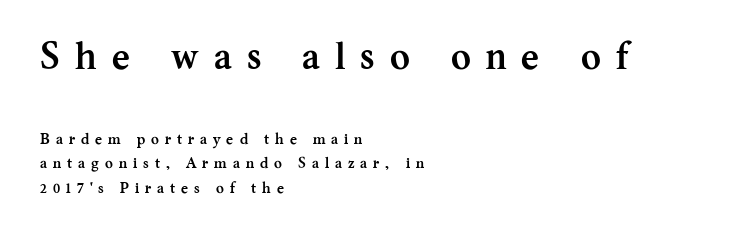
{"serif": "yes", "italic": "no", "bold": "yes", "weight": "semibold", "width": "normal", "stroke_contrast": "medium", "x_height": "medium", "monospaced": "no", "underline": "no", "align": "left", "line_spacing": "normal", "line_spacing_ratio": 1.62, "letter_spacing": "wide", "letter_spacing_em": 0.4, "larger_block": "first", "size_ratio": 2.53, "glyph_px": 38}
